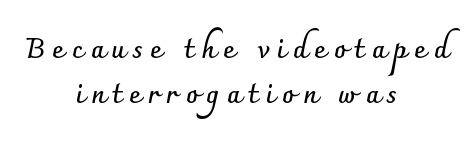
The image shows 28 px semibold sans-serif type; set centered, normal line spacing (1.62x), unusually wide letter spacing (+0.26 em), not underlined; low stroke contrast and a small x-height.
